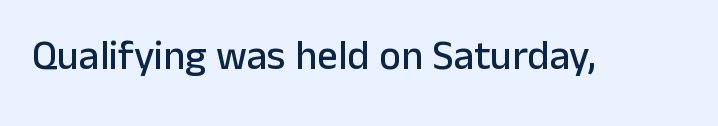
Students, note that the glyphs here touch the page at normal intervals. The gap between lines stays unmarked. The characters display no serif detailing; their extremities are plain. You could not count columns in this text — the font is proportionally spaced. Posture: straight, roman, zero tilt.
